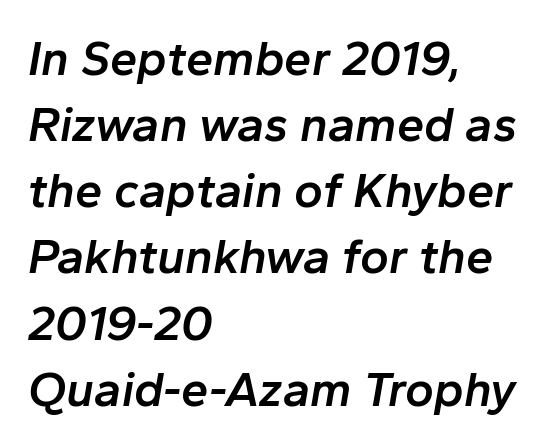
The image shows 49 px semibold type, italic (leaning right); set left-aligned, normal line spacing (1.35x), normal letter spacing, not underlined; low stroke contrast and a medium x-height.
